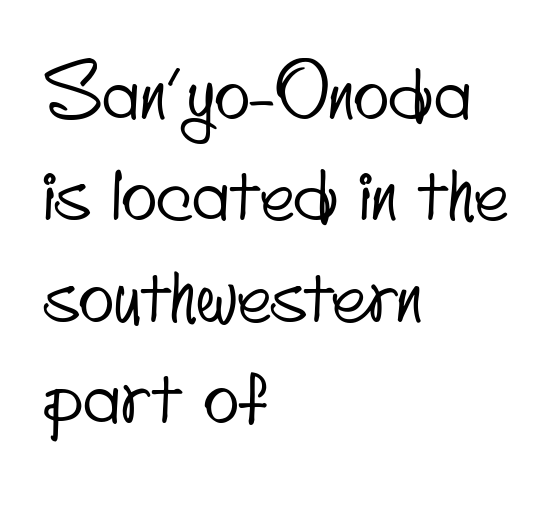
The image shows 74 px condensed sans-serif type; set left-aligned, normal line spacing (1.37x), normal letter spacing, not underlined; low stroke contrast and a small x-height.
